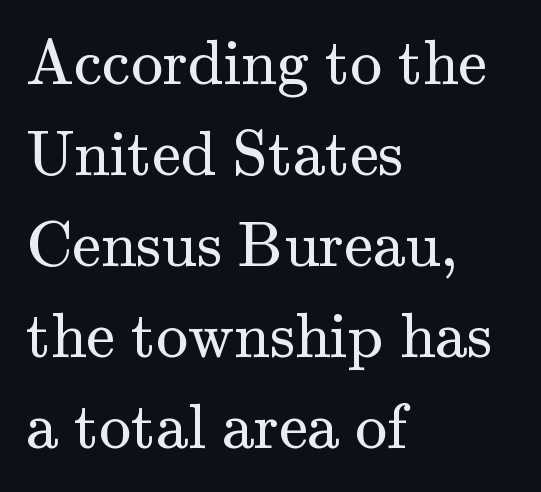
The image shows 64 px regular-weight serif type, upright; set left-aligned, normal line spacing (1.42x), normal letter spacing, not underlined; medium stroke contrast and a small x-height.
